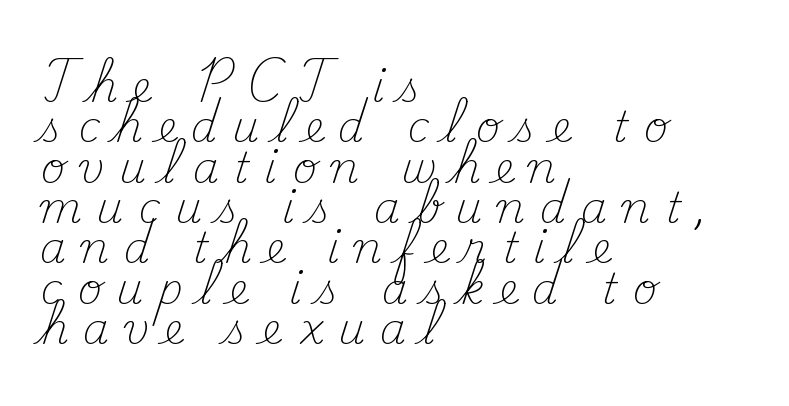
{"serif": "yes", "bold": "no", "weight": "light", "width": "normal", "stroke_contrast": "medium", "x_height": "small", "monospaced": "no", "underline": "no", "align": "left", "line_spacing": "tight", "line_spacing_ratio": 0.96, "letter_spacing": "wide", "letter_spacing_em": 0.35, "glyph_px": 42}
